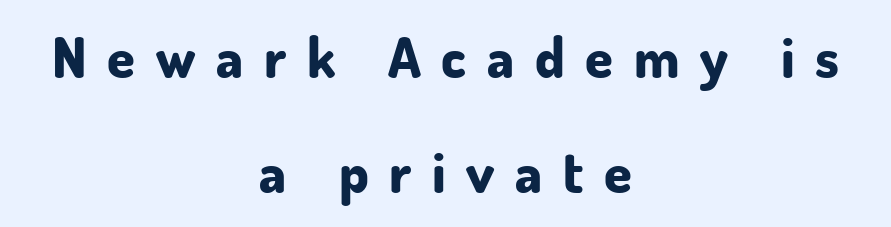
The image shows 56 px bold sans-serif type, upright; set centered, loose line spacing (2.05x), unusually wide letter spacing (+0.37 em), not underlined; low stroke contrast and a small x-height.
